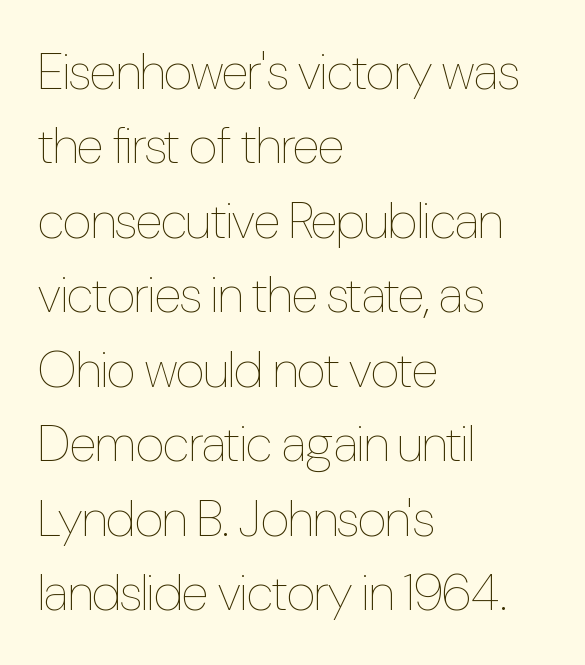
Q: Is the text bold? A: No.
Q: Is the text italic (slanted)? A: No, it is upright.
Q: Is the text underlined? A: No.
Q: How is the paragraph aligned? A: Left-aligned.
Q: Is the spacing between letters normal or unusually wide? A: Normal.
Q: Is the spacing between lines tight, normal or loose? A: Normal.
Q: Width (condensed, normal, or wide)? A: Condensed.
Q: Stroke contrast? A: Low.
Q: x-height? A: Medium.
Q: Monospaced? A: No.
